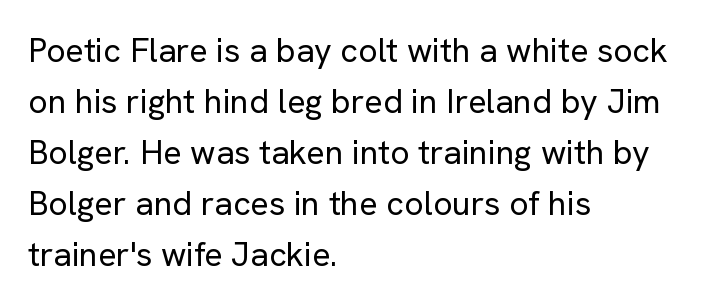
Grotesque or geometric, the face here clearly has no serifs. This is the regular roman posture of the typeface. The face used here is proportionally spaced, like ordinary book or web type. Inter-character spacing is left at the font's built-in metrics. Underlining? Definitely not there.
